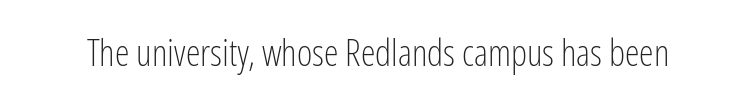
Q: Is the text bold? A: No.
Q: Is the text italic (slanted)? A: No, it is upright.
Q: Is the typeface a serif or a sans-serif typeface? A: Sans-serif.
Q: Is the text underlined? A: No.
Q: Is the spacing between letters normal or unusually wide? A: Normal.
Q: Width (condensed, normal, or wide)? A: Condensed.
Q: Stroke contrast? A: Low.
Q: x-height? A: Medium.
Q: Monospaced? A: No.
